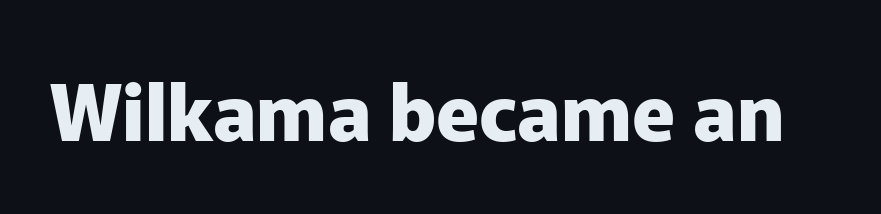
{"serif": "no", "italic": "no", "bold": "yes", "weight": "heavy", "width": "normal", "stroke_contrast": "low", "x_height": "medium", "monospaced": "no", "underline": "no", "letter_spacing": "normal", "letter_spacing_em": 0.0, "glyph_px": 78}
